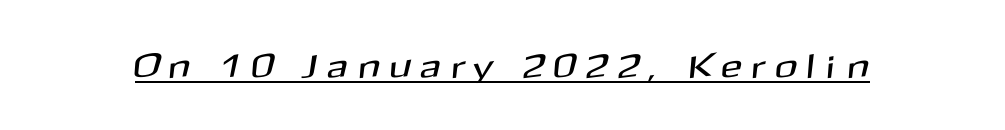
{"serif": "no", "width": "normal", "stroke_contrast": "medium", "x_height": "medium", "monospaced": "no", "underline": "yes", "letter_spacing": "wide", "letter_spacing_em": 0.35, "glyph_px": 34}
